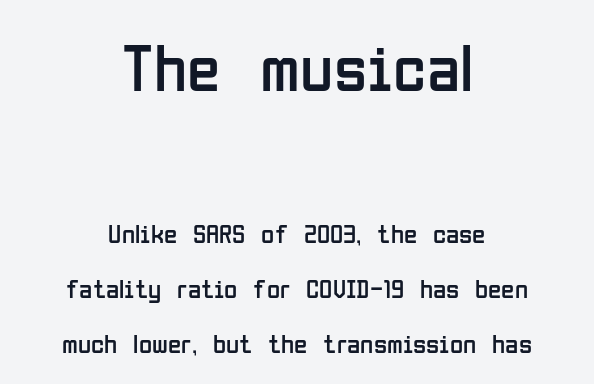
The font sits on the lighter half of the weight spectrum, regular included. The initial chunk of copy outweighs the following chunk in type size. Italic? Not at all — the glyphs are vertical. You could call the tracking neutral — neither tight nor loose. Classification — sans serif.
